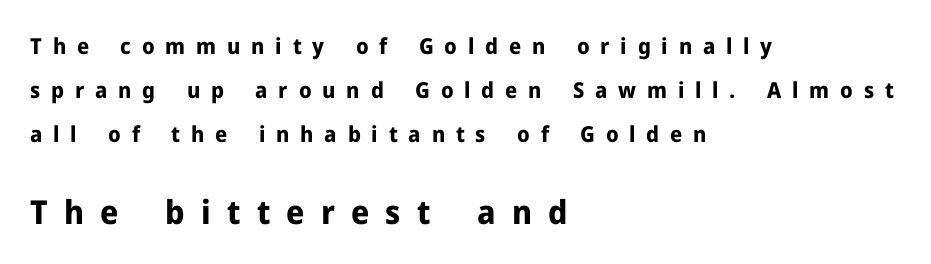
{"serif": "no", "italic": "no", "bold": "yes", "weight": "bold", "width": "normal", "stroke_contrast": "low", "x_height": "medium", "monospaced": "no", "underline": "no", "align": "left", "line_spacing": "loose", "line_spacing_ratio": 1.99, "letter_spacing": "wide", "letter_spacing_em": 0.49, "larger_block": "second", "size_ratio": 1.5, "glyph_px": 33}
